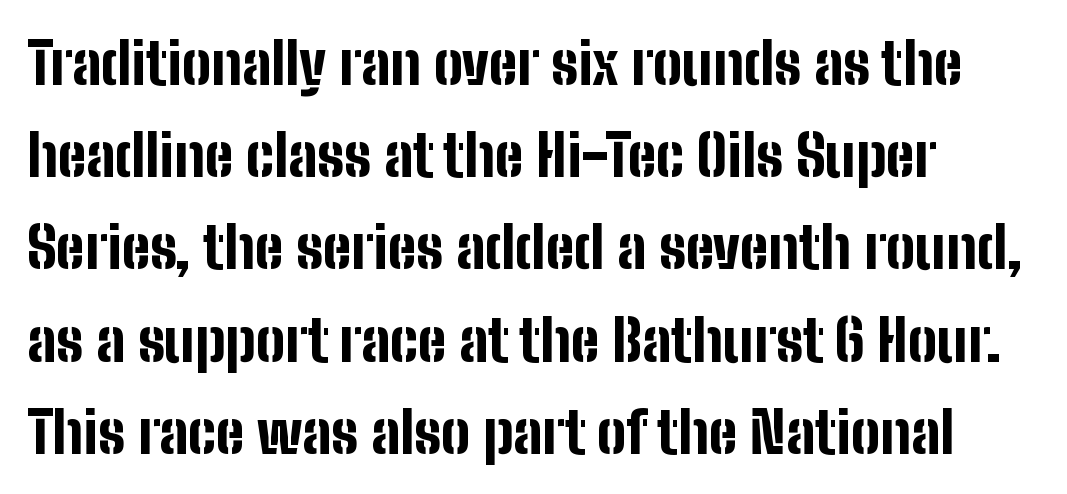
{"serif": "no", "italic": "no", "bold": "yes", "weight": "bold", "width": "condensed", "stroke_contrast": "low", "x_height": "medium", "monospaced": "no", "underline": "no", "align": "left", "line_spacing": "normal", "line_spacing_ratio": 1.59, "letter_spacing": "normal", "letter_spacing_em": 0.0, "glyph_px": 58}
